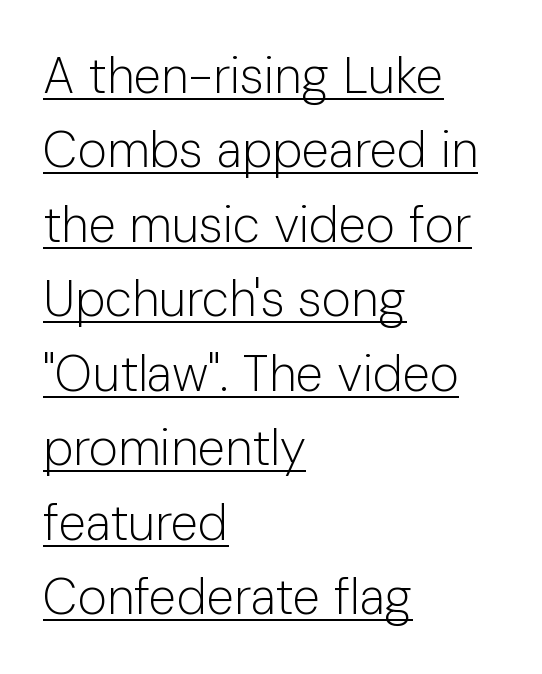
{"serif": "no", "italic": "no", "bold": "no", "weight": "light", "width": "normal", "stroke_contrast": "low", "x_height": "medium", "monospaced": "no", "underline": "yes", "align": "left", "line_spacing": "normal", "line_spacing_ratio": 1.49, "letter_spacing": "normal", "letter_spacing_em": 0.0, "glyph_px": 50}
